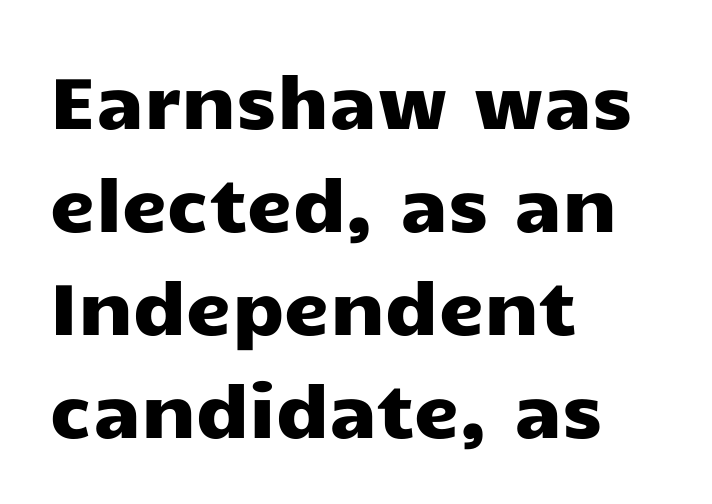
The image shows 72 px wide sans-serif type, upright; set left-aligned, normal line spacing (1.43x), normal letter spacing, not underlined; low stroke contrast and a medium x-height.
